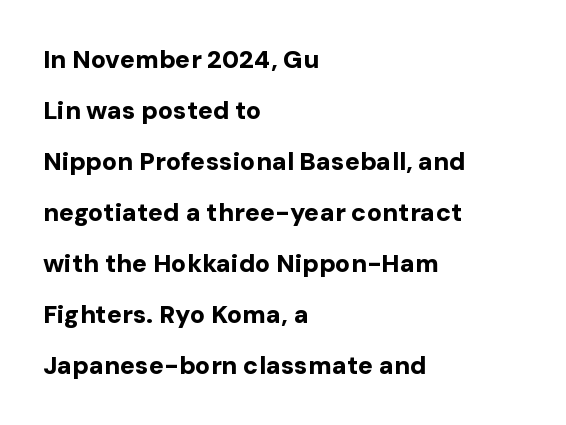
Q: Is the text bold? A: Yes.
Q: Is the text italic (slanted)? A: No, it is upright.
Q: Is the text underlined? A: No.
Q: How is the paragraph aligned? A: Left-aligned.
Q: Is the spacing between letters normal or unusually wide? A: Normal.
Q: Is the spacing between lines tight, normal or loose? A: Loose.
